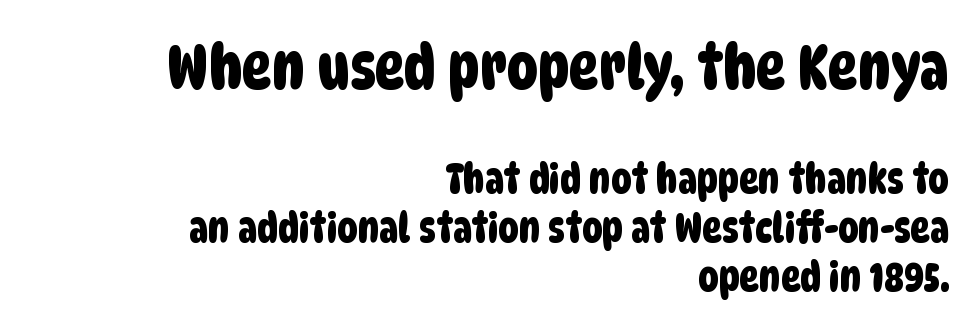
The image shows 62 px condensed sans-serif type; set right-aligned, line spacing 1.2x, normal letter spacing, not underlined; the first (top) block is 1.51x larger; low stroke contrast and a large x-height.
